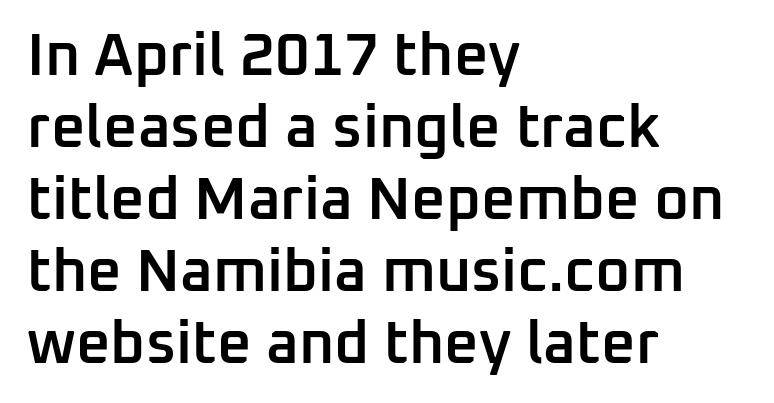
The image shows 60 px semibold sans-serif type, upright; set left-aligned, line spacing 1.2x, normal letter spacing, not underlined; low stroke contrast and a medium x-height.
